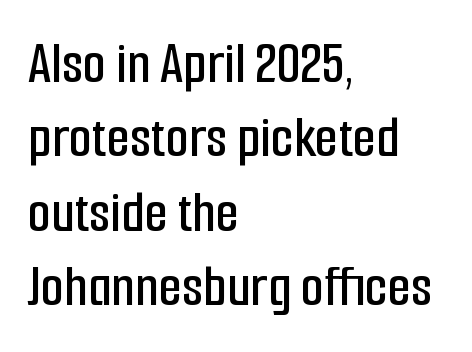
{"serif": "no", "italic": "no", "width": "condensed", "stroke_contrast": "low", "x_height": "medium", "monospaced": "no", "underline": "no", "align": "left", "line_spacing_ratio": 1.24, "letter_spacing": "normal", "letter_spacing_em": 0.0, "glyph_px": 60}
